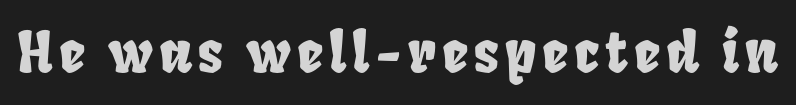
Nobody drew a line under any word here. Proportional: the letters do not fall into vertical columns.
